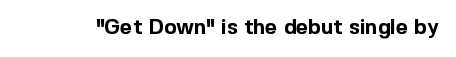
{"italic": "no", "bold": "yes", "underline": "no", "letter_spacing": "normal", "letter_spacing_em": 0.0, "glyph_px": 21}
